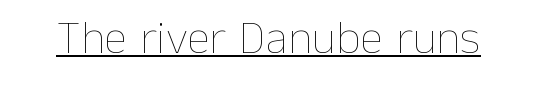
Q: Is the text bold? A: No.
Q: Is the text italic (slanted)? A: No, it is upright.
Q: Is the text underlined? A: Yes.
Q: Is the spacing between letters normal or unusually wide? A: Normal.
Q: Width (condensed, normal, or wide)? A: Normal.
Q: Stroke contrast? A: Low.
Q: x-height? A: Medium.
Q: Monospaced? A: No.
